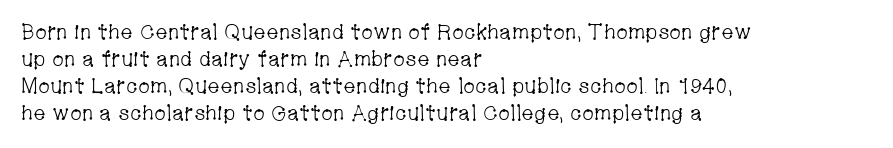
Q: Is the text bold? A: No.
Q: Is the text italic (slanted)? A: No, it is upright.
Q: Is the text underlined? A: No.
Q: How is the paragraph aligned? A: Left-aligned.
Q: Is the spacing between letters normal or unusually wide? A: Normal.
Q: Is the spacing between lines tight, normal or loose? A: Normal.
